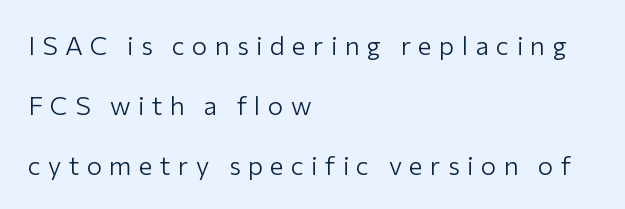
Heaviness? Minimal to ordinary, like unemphasized prose. Display-style spreading of the glyphs; the letterfit is very open. This sample trades compactness for vertical openness between lines. The type sits square on the baseline with zero lean. The rag falls on the right side of this text block.
